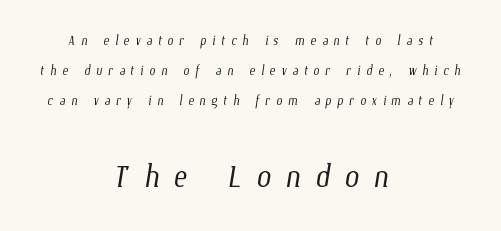
The typesetting does not lean heavy: it is not bold. Note: smaller setting up top, larger setting below. The passage shown has open, widely tracked lettering throughout. A student would call this center alignment; a typographer would say set centered. The face used here is proportionally spaced, like ordinary book or web type. Quick note: underline off.
